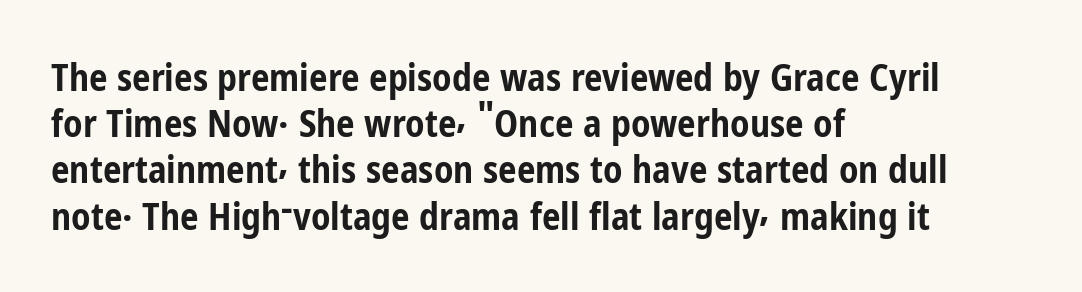
The image shows 37 px bold, condensed sans-serif type, upright; set left-aligned, normal line spacing (1.25x), normal letter spacing, not underlined; low stroke contrast and a medium x-height.
